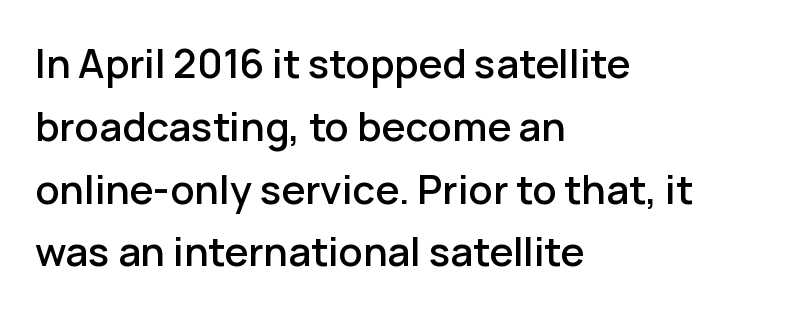
Varying glyph widths throughout — classic text-font behaviour. Compared with a centered layout, this one pins lines to the left instead. The horizontal fit of the characters is conventional and even. In terms of posture, this sample is upright. Quick note: interline space is typical.
